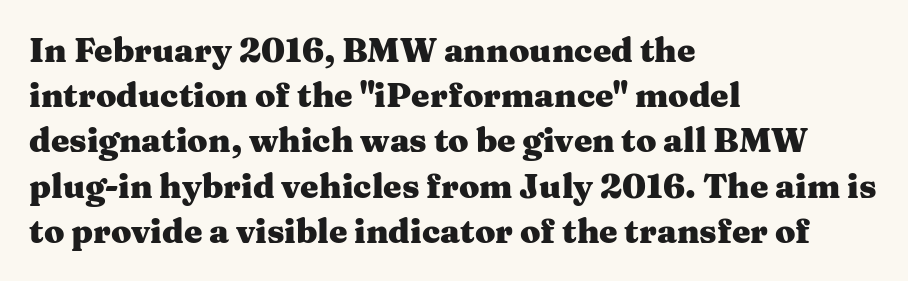
The image shows 33 px heavy, wide serif type, upright; set left-aligned, normal line spacing (1.37x), normal letter spacing, not underlined; medium stroke contrast and a medium x-height.
